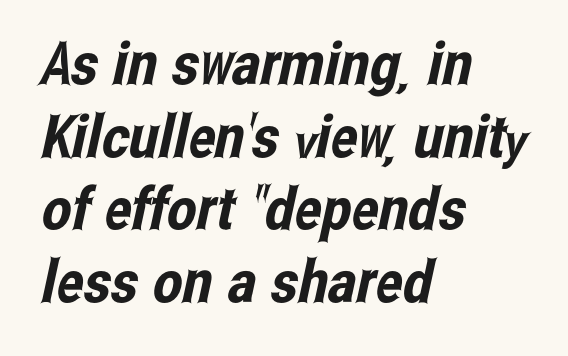
{"serif": "no", "width": "condensed", "stroke_contrast": "low", "x_height": "medium", "monospaced": "no", "underline": "no", "align": "left", "line_spacing_ratio": 1.23, "letter_spacing": "normal", "letter_spacing_em": 0.0, "glyph_px": 59}
